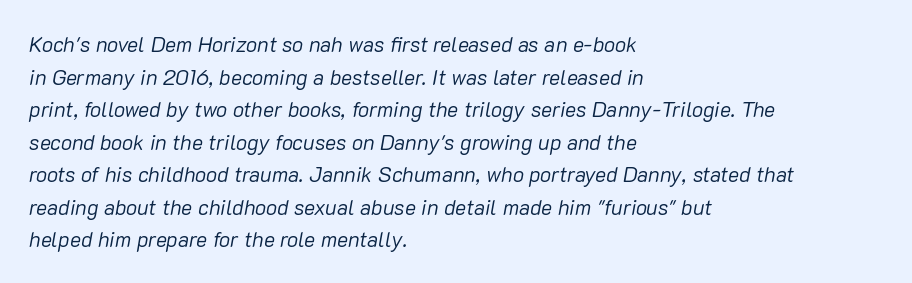
The weight tops out at a normal text grade. In terms of leading, this rendering sits right in the middle. Clear beneath every line of the passage. The passage is arranged the way most books set body copy — flush left. The letterforms sit shoulder to shoulder at normal distance. The typography opts for an oblique posture over an upright one.
